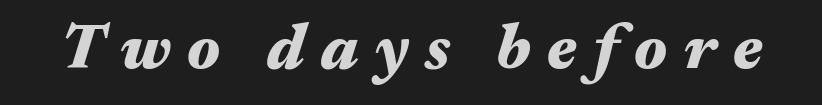
{"italic": "yes", "lean": "right", "slant_degrees": 17, "bold": "yes", "weight": "heavy", "width": "wide", "stroke_contrast": "medium", "x_height": "medium", "monospaced": "no", "underline": "no", "letter_spacing": "wide", "letter_spacing_em": 0.26, "glyph_px": 64}
